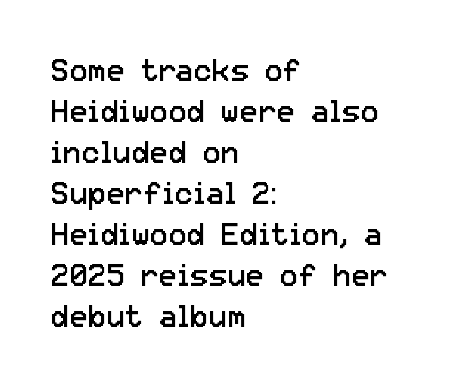
Q: Is the text bold? A: No.
Q: Is the text italic (slanted)? A: No, it is upright.
Q: Is the typeface a serif or a sans-serif typeface? A: Sans-serif.
Q: Is the text underlined? A: No.
Q: How is the paragraph aligned? A: Left-aligned.
Q: Is the spacing between letters normal or unusually wide? A: Normal.
Q: Is the spacing between lines tight, normal or loose? A: Normal.
Q: Width (condensed, normal, or wide)? A: Normal.
Q: Stroke contrast? A: Low.
Q: x-height? A: Medium.
Q: Monospaced? A: No.
